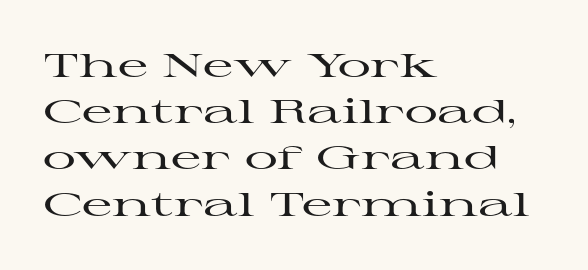
{"serif": "yes", "italic": "no", "width": "wide", "stroke_contrast": "high", "x_height": "medium", "monospaced": "no", "underline": "no", "align": "left", "line_spacing": "normal", "line_spacing_ratio": 1.4, "letter_spacing": "normal", "letter_spacing_em": 0.0, "glyph_px": 33}
